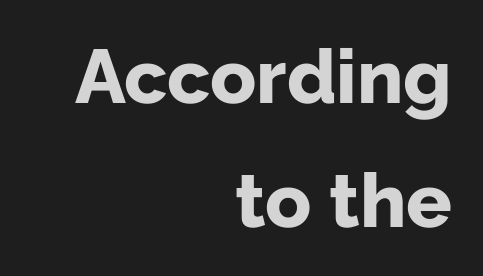
Q: Is the text bold? A: Yes.
Q: Is the text italic (slanted)? A: No, it is upright.
Q: Is the typeface a serif or a sans-serif typeface? A: Sans-serif.
Q: Is the text underlined? A: No.
Q: How is the paragraph aligned? A: Right-aligned.
Q: Is the spacing between letters normal or unusually wide? A: Normal.
Q: Is the spacing between lines tight, normal or loose? A: Normal.
Q: Width (condensed, normal, or wide)? A: Normal.
Q: Stroke contrast? A: Low.
Q: x-height? A: Medium.
Q: Monospaced? A: No.
